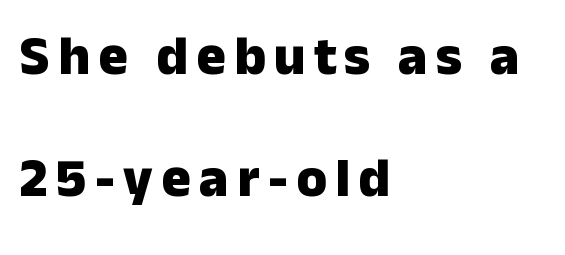
The image shows 55 px heavy sans-serif type, upright; set left-aligned, loose line spacing (2.21x), not underlined; low stroke contrast and a medium x-height.
